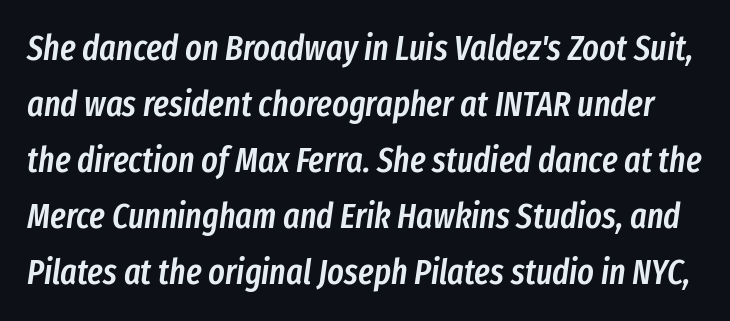
Q: Is the text bold? A: Semi-bold.
Q: Is the text italic (slanted)? A: Yes, it leans right by about 8 degrees.
Q: Is the text underlined? A: No.
Q: Is the spacing between letters normal or unusually wide? A: Normal.
Q: Is the spacing between lines tight, normal or loose? A: Normal.
Q: Width (condensed, normal, or wide)? A: Condensed.
Q: Stroke contrast? A: Low.
Q: x-height? A: Medium.
Q: Monospaced? A: No.
